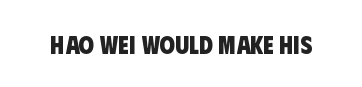
{"bold": "yes", "underline": "no", "letter_spacing": "normal", "letter_spacing_em": 0.0, "glyph_px": 25}
